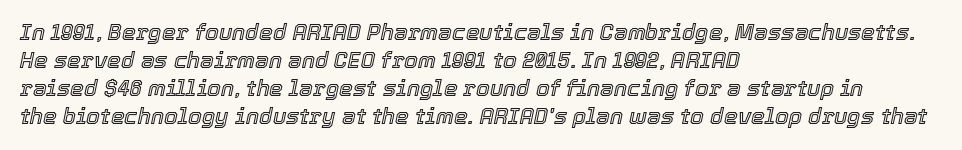
Casual observation: everything's shoved over to the left. Characters are canted at an angle relative to the baseline's perpendicular. Only glyphs here, with clear space below each row. The horizontal fit of the characters is conventional and even. These lines sit exactly where default settings would place them.
